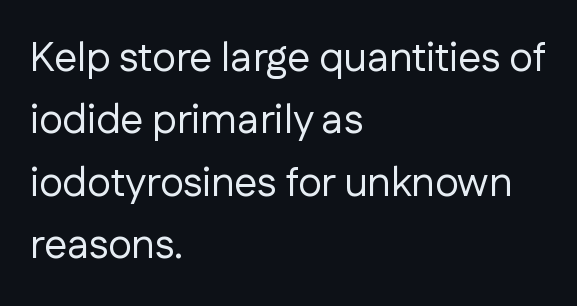
{"serif": "no", "italic": "no", "bold": "no", "weight": "regular", "width": "normal", "stroke_contrast": "low", "x_height": "medium", "monospaced": "no", "underline": "no", "align": "left", "line_spacing": "normal", "line_spacing_ratio": 1.52, "letter_spacing": "normal", "letter_spacing_em": 0.0, "glyph_px": 41}
